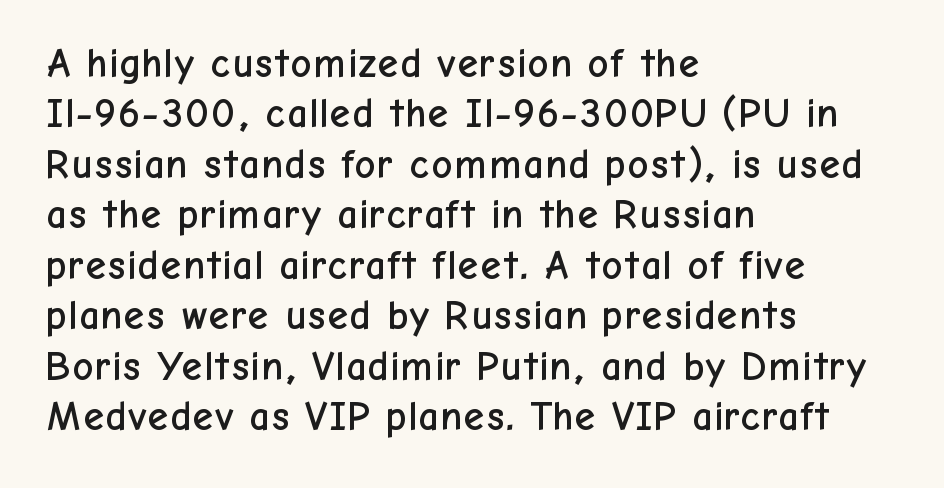
{"serif": "no", "italic": "no", "width": "normal", "stroke_contrast": "low", "x_height": "medium", "monospaced": "no", "underline": "no", "align": "left", "line_spacing_ratio": 1.23, "letter_spacing": "normal", "letter_spacing_em": 0.0, "glyph_px": 41}
